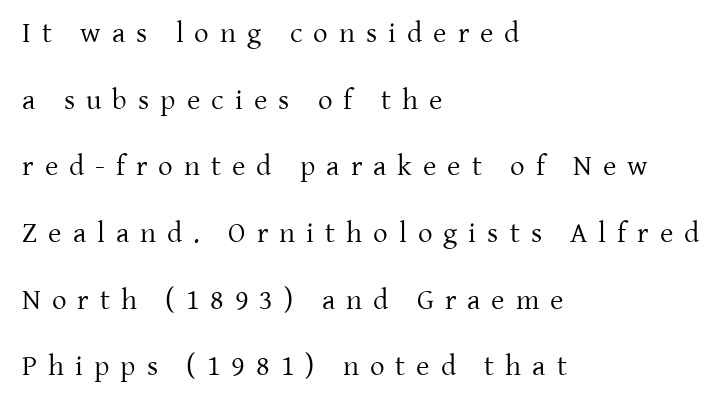
{"serif": "yes", "italic": "no", "bold": "no", "weight": "regular", "width": "normal", "stroke_contrast": "low", "x_height": "medium", "monospaced": "no", "underline": "no", "align": "left", "line_spacing": "loose", "line_spacing_ratio": 2.3, "letter_spacing": "wide", "letter_spacing_em": 0.38, "glyph_px": 29}
